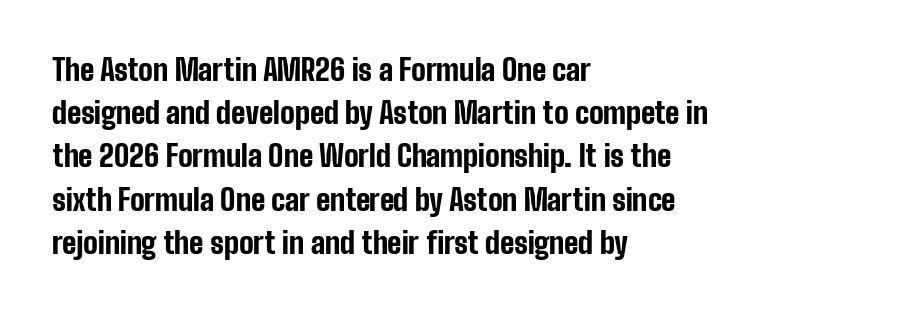
If you drew a ruler down the left edge, every line would touch it. Proportional: the letters do not fall into vertical columns. A full-strength bold gives these letters their thick strokes. You can tell from the bare stems that sans-serif type was used. The horizontal fit of the characters is conventional and even.
